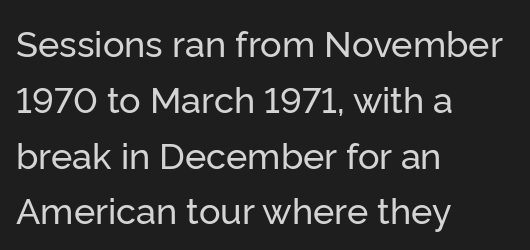
Q: Is the text italic (slanted)? A: No, it is upright.
Q: Is the typeface a serif or a sans-serif typeface? A: Sans-serif.
Q: Is the text underlined? A: No.
Q: How is the paragraph aligned? A: Left-aligned.
Q: Is the spacing between letters normal or unusually wide? A: Normal.
Q: Is the spacing between lines tight, normal or loose? A: Normal.
Q: Width (condensed, normal, or wide)? A: Normal.
Q: Stroke contrast? A: Low.
Q: x-height? A: Medium.
Q: Monospaced? A: No.
